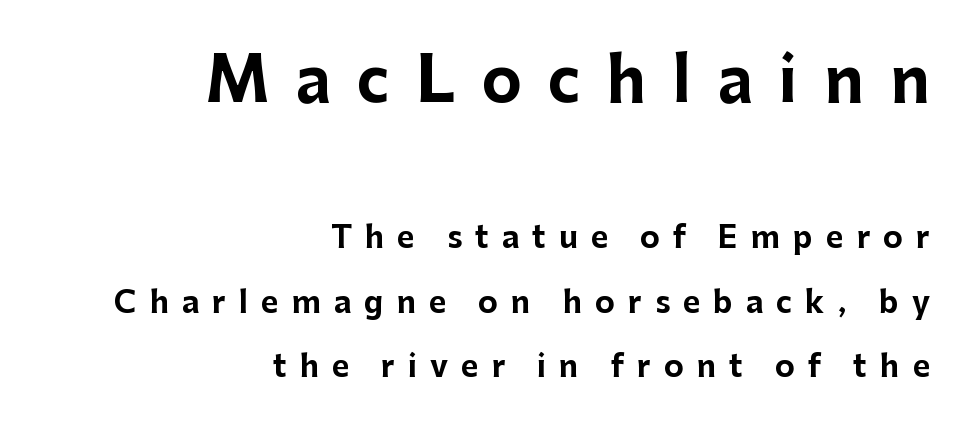
The lines are quadded right. Clear beneath every line of the passage. Notice the wide empty band between every row — that's loose leading. Scale decreases going downward across the two blocks.
